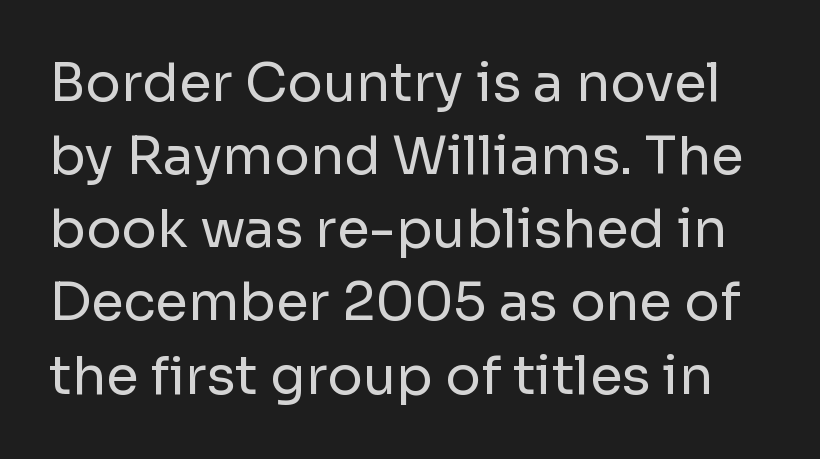
Q: Is the text bold? A: No.
Q: Is the text italic (slanted)? A: No, it is upright.
Q: Is the typeface a serif or a sans-serif typeface? A: Sans-serif.
Q: Is the text underlined? A: No.
Q: Is the spacing between letters normal or unusually wide? A: Normal.
Q: Is the spacing between lines tight, normal or loose? A: Normal.
Q: Width (condensed, normal, or wide)? A: Normal.
Q: Stroke contrast? A: Low.
Q: x-height? A: Medium.
Q: Monospaced? A: No.
